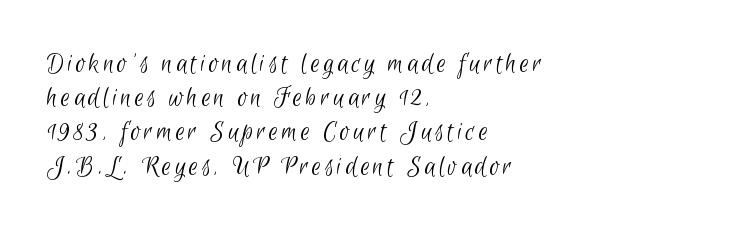
Each letter keeps its own natural width here, so spacing adapts to shape. What kind of face is this? One without serifs — a sans. Summary of weight: not heavy and not bold. A clean baseline with only descenders dipping below it. Line beginnings align vertically; line endings do not.
